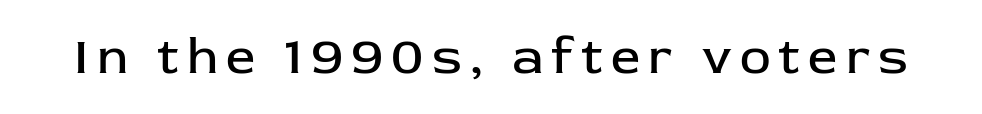
Is this a fixed-width face? No — the glyphs have proportional, varying widths. You can tell from the bare stems that sans-serif type was used. The font sits on the lighter half of the weight spectrum, regular included. The foot of each line stays bare and open. Posture: vertical.
